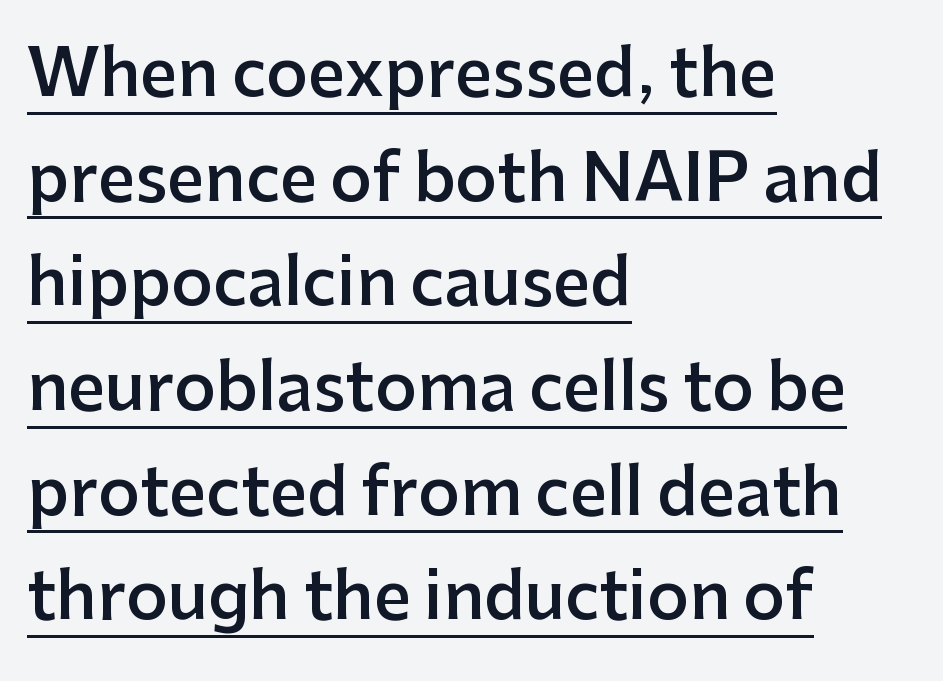
{"serif": "no", "italic": "no", "bold": "semi", "weight": "semibold", "width": "normal", "stroke_contrast": "low", "x_height": "medium", "monospaced": "no", "underline": "yes", "align": "left", "line_spacing": "normal", "line_spacing_ratio": 1.61, "letter_spacing": "normal", "letter_spacing_em": 0.0, "glyph_px": 65}
